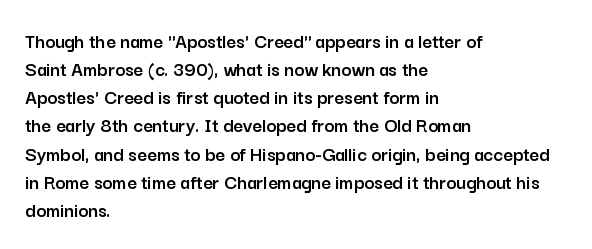
Teacher's note: observe the even left margin — that is flush-left alignment. No italicization has been applied; the sample stays upright. Clear beneath every line of the passage. Honestly, the letter spacing is just normal — you wouldn't notice it. A typesetter would call this leading conventional body-copy spacing.
